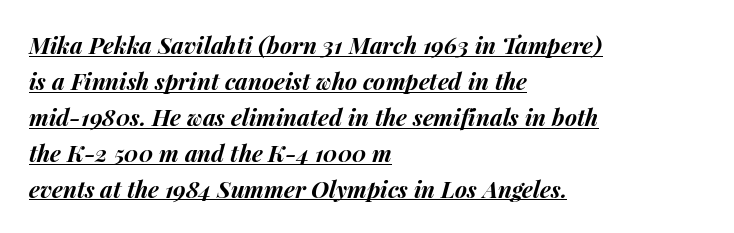
The image shows 23 px bold type, italic (leaning right); set left-aligned, normal line spacing (1.56x), normal letter spacing, underlined.
